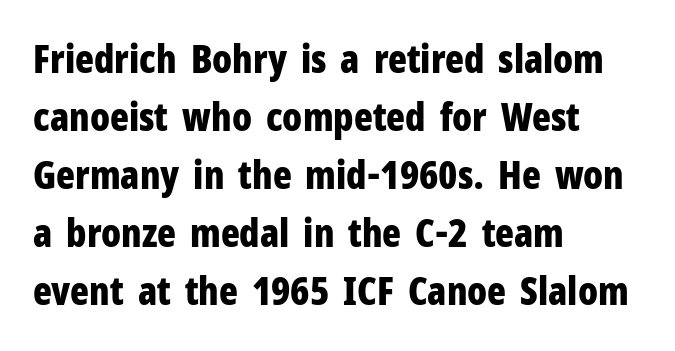
Q: Is the text bold? A: Yes.
Q: Is the text italic (slanted)? A: No, it is upright.
Q: Is the typeface a serif or a sans-serif typeface? A: Sans-serif.
Q: Is the text underlined? A: No.
Q: How is the paragraph aligned? A: Left-aligned.
Q: Is the spacing between letters normal or unusually wide? A: Normal.
Q: Is the spacing between lines tight, normal or loose? A: Normal.
Q: Width (condensed, normal, or wide)? A: Condensed.
Q: Stroke contrast? A: Low.
Q: x-height? A: Medium.
Q: Monospaced? A: No.
